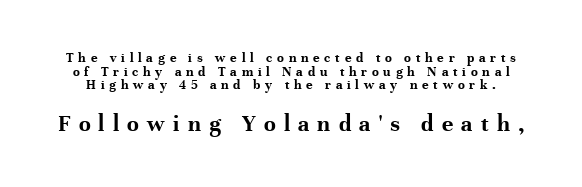
Q: Is the text bold? A: Yes.
Q: Is the text italic (slanted)? A: No, it is upright.
Q: Is the text underlined? A: No.
Q: Is the spacing between letters normal or unusually wide? A: Unusually wide.
Q: Is the spacing between lines tight, normal or loose? A: Tight.
Q: Which block of text is set in a larger size, the first (top) or the second (bottom)? A: The second (bottom) one.
